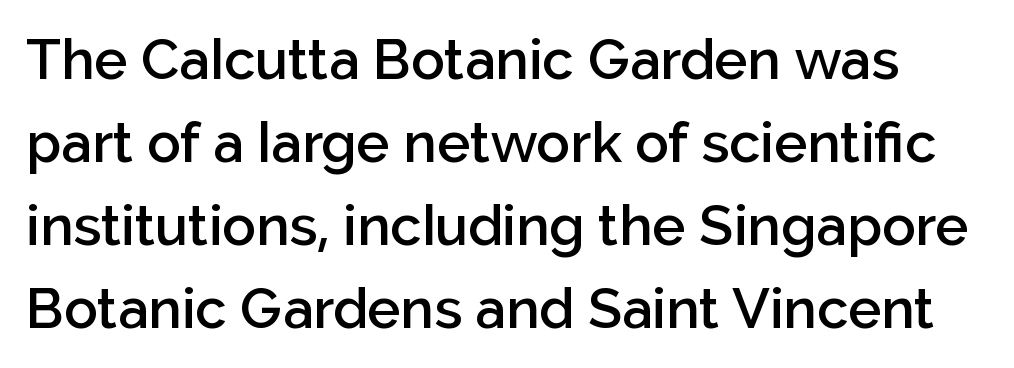
{"serif": "no", "italic": "no", "bold": "semi", "weight": "semibold", "width": "normal", "stroke_contrast": "low", "x_height": "medium", "monospaced": "no", "underline": "no", "line_spacing": "normal", "line_spacing_ratio": 1.48, "letter_spacing": "normal", "letter_spacing_em": 0.0, "glyph_px": 56}
